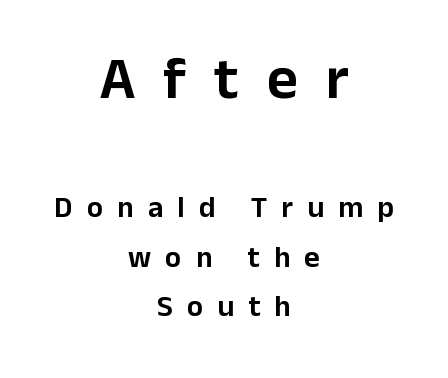
Q: Is the text italic (slanted)? A: No, it is upright.
Q: Is the typeface a serif or a sans-serif typeface? A: Sans-serif.
Q: Is the text underlined? A: No.
Q: How is the paragraph aligned? A: Centered.
Q: Is the spacing between letters normal or unusually wide? A: Unusually wide.
Q: Is the spacing between lines tight, normal or loose? A: Normal.
Q: Which block of text is set in a larger size, the first (top) or the second (bottom)? A: The first (top) one.
Q: Width (condensed, normal, or wide)? A: Normal.
Q: Stroke contrast? A: Low.
Q: x-height? A: Medium.
Q: Monospaced? A: No.
